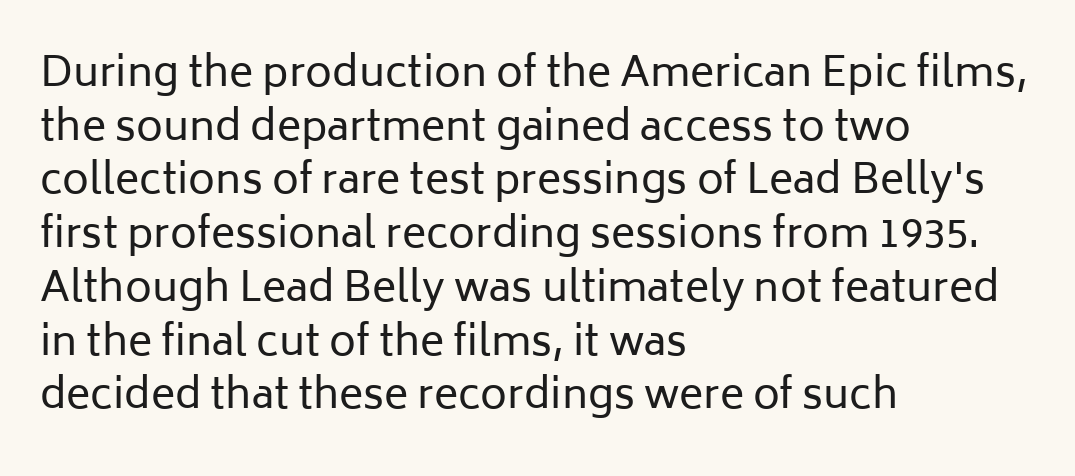
Notice how the stems are strictly vertical — no italics here. Successive baselines arrive at the customary interval. Descenders are the only things crossing below the line. If you drew a ruler down the left edge, every line would touch it.
